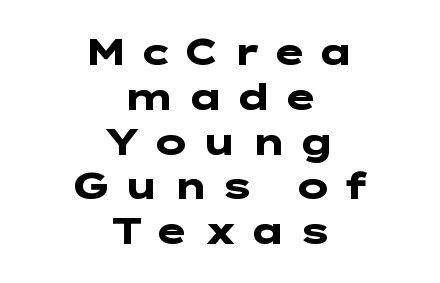
{"serif": "no", "italic": "no", "bold": "yes", "weight": "heavy", "width": "wide", "stroke_contrast": "low", "x_height": "medium", "underline": "no", "align": "center", "line_spacing_ratio": 1.21, "letter_spacing": "wide", "letter_spacing_em": 0.29, "glyph_px": 37}
